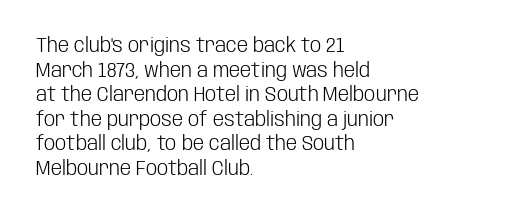
The image shows 20 px text type, upright; set left-aligned, line spacing 1.23x, normal letter spacing, not underlined.
